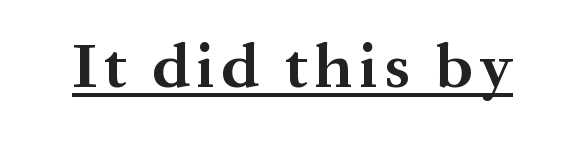
The face used here has the dense, thick strokes of a bold. Character widths vary here, with narrow letters taking less room than wide ones. Rendered with straight, roman letterforms. The letters carry serifs — small finishing strokes at the ends of their stems. Honestly, the underline is the first thing you notice here.
